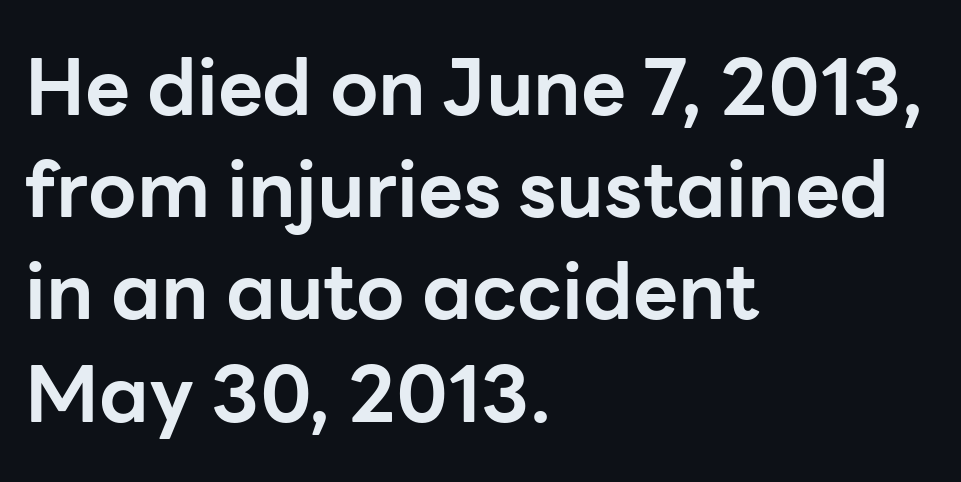
Q: Is the text bold? A: Yes.
Q: Is the text italic (slanted)? A: No, it is upright.
Q: Is the typeface a serif or a sans-serif typeface? A: Sans-serif.
Q: Is the text underlined? A: No.
Q: How is the paragraph aligned? A: Left-aligned.
Q: Is the spacing between letters normal or unusually wide? A: Normal.
Q: Is the spacing between lines tight, normal or loose? A: Normal.
Q: Width (condensed, normal, or wide)? A: Normal.
Q: Stroke contrast? A: Low.
Q: x-height? A: Medium.
Q: Monospaced? A: No.
